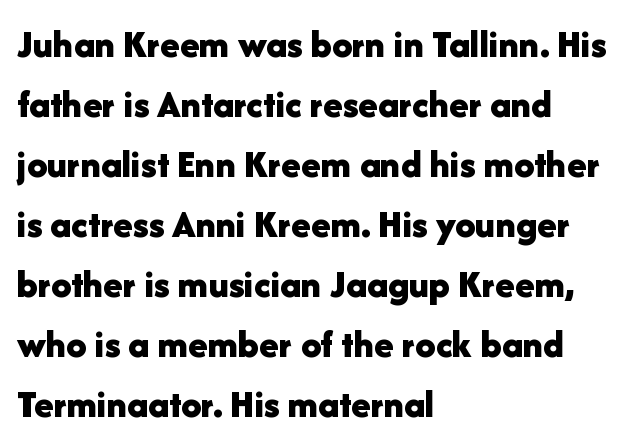
Evenly set lines give the paragraph a standard silhouette. Does the lettering tilt? It doesn't — this is upright. Heft: maximum for text — a bold. These lines stack with their left ends in a neat column. Spacing between characters is what you'd get straight out of the box.
